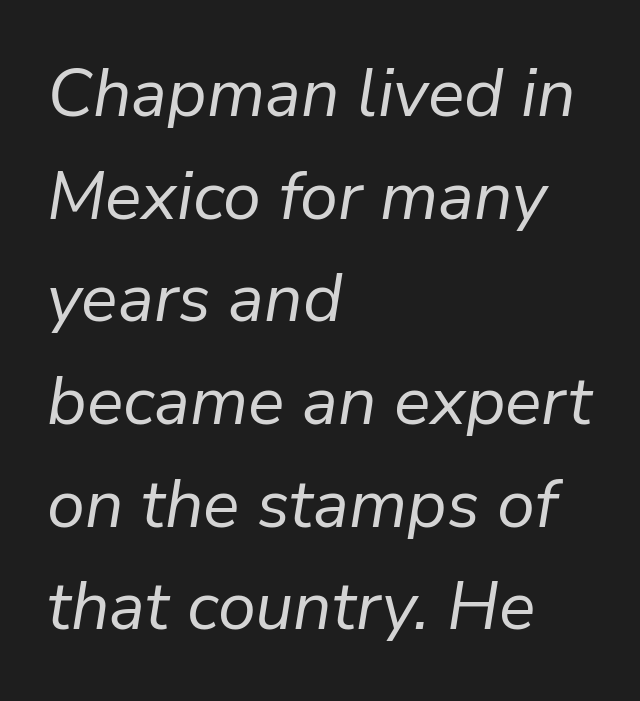
{"italic": "yes", "lean": "right", "slant_degrees": 9, "bold": "no", "weight": "regular", "width": "normal", "stroke_contrast": "low", "x_height": "medium", "monospaced": "no", "underline": "no", "align": "left", "line_spacing": "normal", "line_spacing_ratio": 1.51, "letter_spacing": "normal", "letter_spacing_em": 0.0, "glyph_px": 68}
